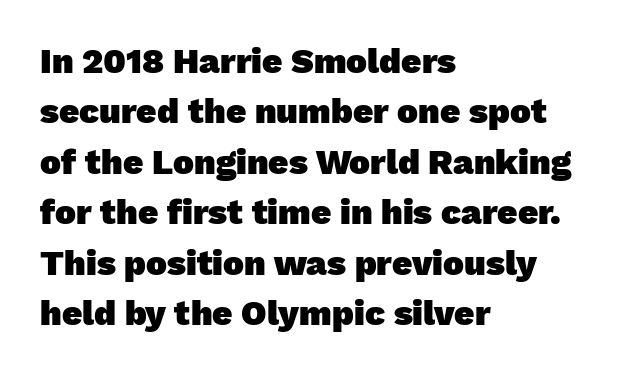
{"serif": "no", "bold": "yes", "weight": "heavy", "width": "normal", "stroke_contrast": "low", "x_height": "medium", "monospaced": "no", "underline": "no", "align": "left", "line_spacing": "normal", "line_spacing_ratio": 1.44, "letter_spacing": "normal", "letter_spacing_em": 0.0, "glyph_px": 35}
